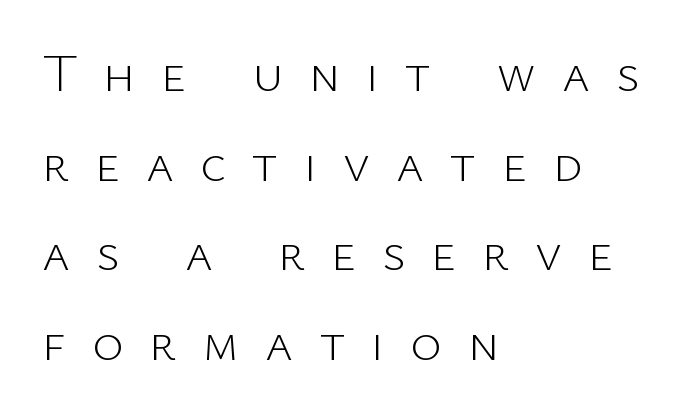
The compositor pushed each line to the left boundary. Weight: regular or lighter. Characters remain perfectly vertical along every line. The letters advance in unequal steps, a hallmark of proportional type. Descenders hang freely into open space.
